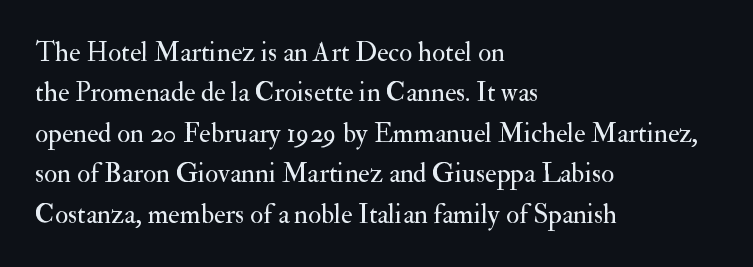
Q: Is the text bold? A: No.
Q: Is the text italic (slanted)? A: No, it is upright.
Q: Is the text underlined? A: No.
Q: How is the paragraph aligned? A: Left-aligned.
Q: Is the spacing between letters normal or unusually wide? A: Normal.
Q: Is the spacing between lines tight, normal or loose? A: Normal.
